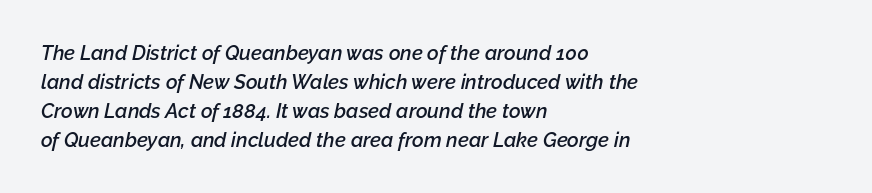
{"italic": "yes", "lean": "right", "slant_degrees": 12, "bold": "semi", "underline": "no", "align": "left", "line_spacing": "normal", "line_spacing_ratio": 1.45, "letter_spacing": "normal", "letter_spacing_em": 0.0, "glyph_px": 20}
